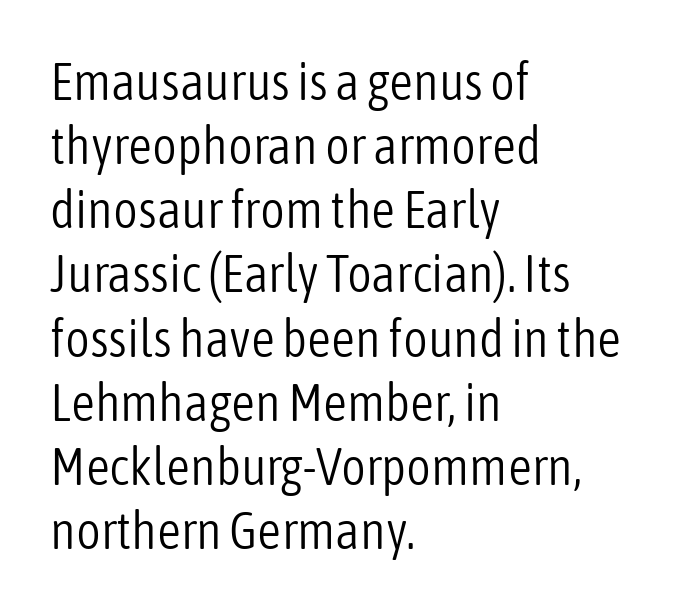
Q: Is the text bold? A: No.
Q: Is the text italic (slanted)? A: No, it is upright.
Q: Is the typeface a serif or a sans-serif typeface? A: Sans-serif.
Q: Is the text underlined? A: No.
Q: How is the paragraph aligned? A: Left-aligned.
Q: Is the spacing between letters normal or unusually wide? A: Normal.
Q: Width (condensed, normal, or wide)? A: Condensed.
Q: Stroke contrast? A: Low.
Q: x-height? A: Medium.
Q: Monospaced? A: No.
